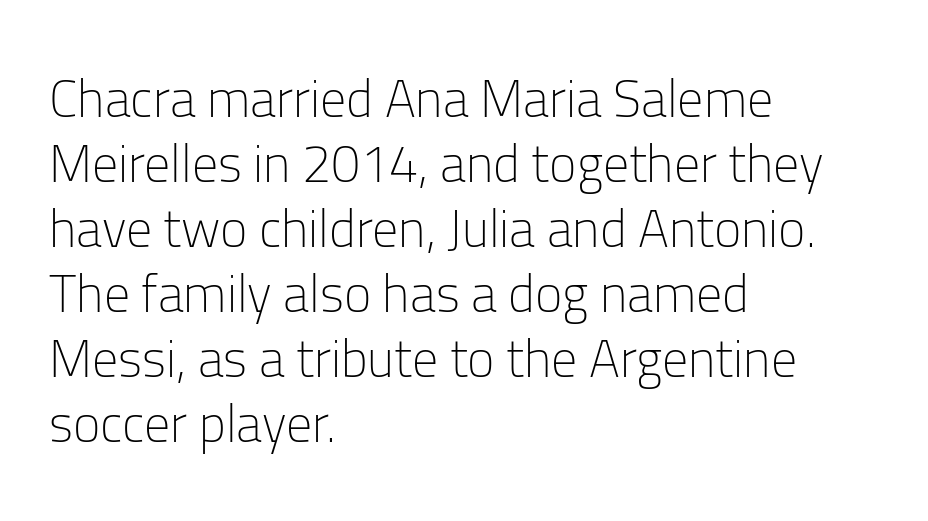
The image shows 52 px light sans-serif type, upright; set left-aligned, normal line spacing (1.25x), normal letter spacing, not underlined; low stroke contrast and a medium x-height.
